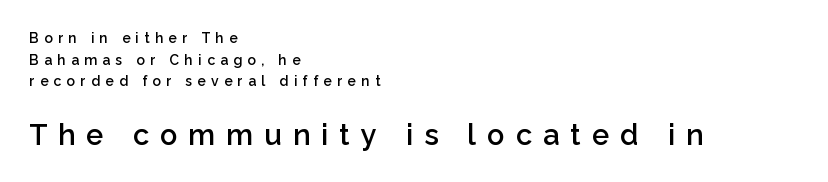
The image shows 29 px semibold sans-serif type, upright; set left-aligned, normal line spacing (1.55x), unusually wide letter spacing (+0.38 em), not underlined; the second (bottom) block is 2.07x larger; low stroke contrast and a medium x-height.
